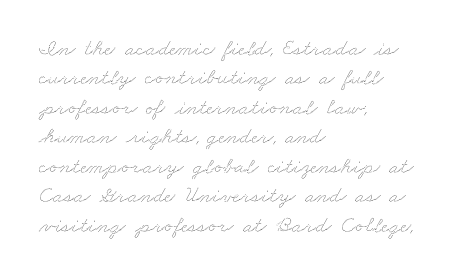
The image shows 23 px text type; set left-aligned, normal line spacing (1.28x), normal letter spacing, not underlined.
